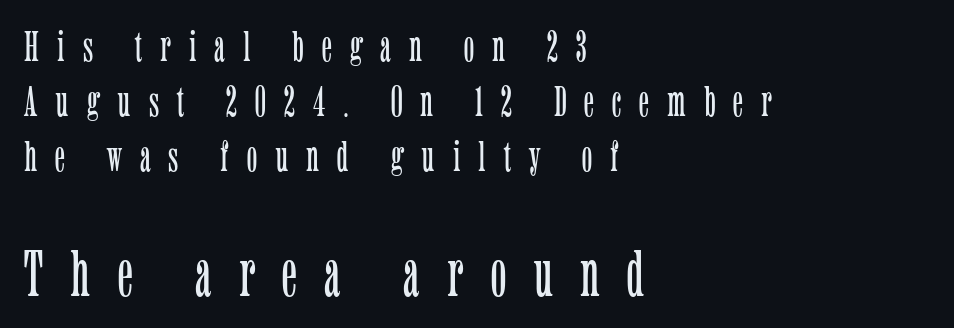
{"serif": "yes", "italic": "no", "bold": "no", "weight": "light", "width": "condensed", "stroke_contrast": "low", "x_height": "medium", "monospaced": "no", "underline": "no", "align": "left", "line_spacing": "normal", "line_spacing_ratio": 1.28, "letter_spacing": "wide", "letter_spacing_em": 0.42, "larger_block": "second", "size_ratio": 1.51, "glyph_px": 65}
